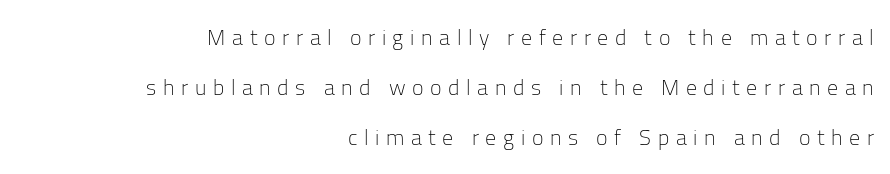
{"italic": "no", "bold": "no", "underline": "no", "align": "right", "line_spacing": "loose", "line_spacing_ratio": 2.27, "letter_spacing": "wide", "letter_spacing_em": 0.3, "glyph_px": 22}
